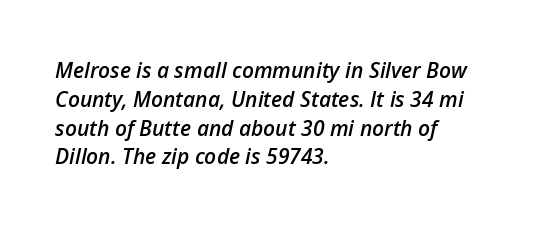
Descenders hang freely into open space. All the whitespace from short lines collects on the right. Summary of vertical rhythm: regular, with standard interline spacing. Italic: yes, the glyphs are oblique.
